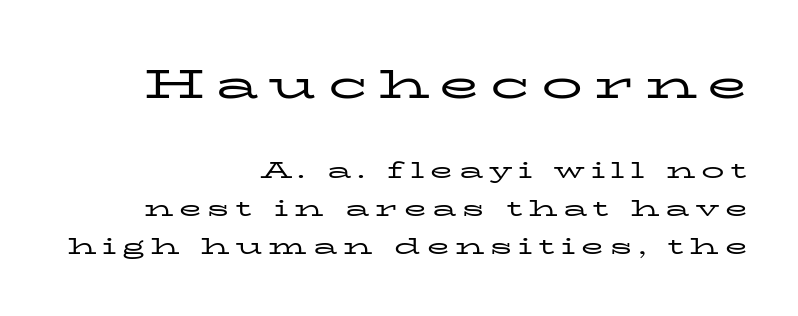
The image shows 41 px regular-weight, wide serif type, upright; set right-aligned, normal line spacing (1.66x), unusually wide letter spacing (+0.26 em), not underlined; the first (top) block is 1.78x larger; low stroke contrast and a medium x-height.
